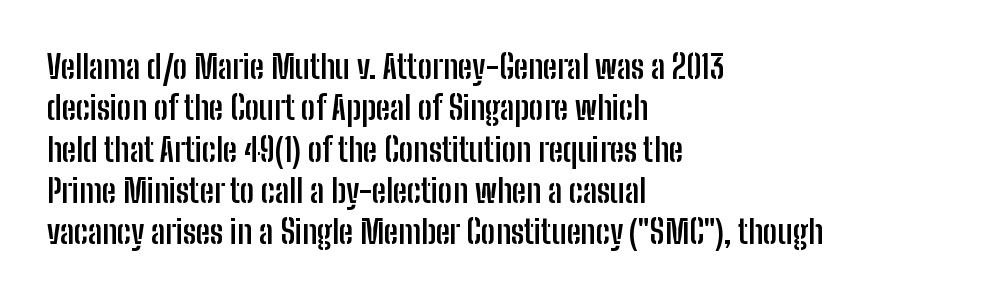
The image shows 32 px semibold, condensed sans-serif type, upright; set left-aligned, normal line spacing (1.29x), normal letter spacing, not underlined; low stroke contrast and a medium x-height.
